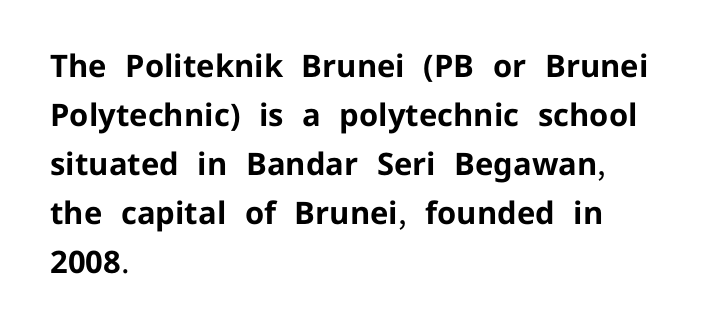
Q: Is the text bold? A: Yes.
Q: Is the text italic (slanted)? A: No, it is upright.
Q: Is the typeface a serif or a sans-serif typeface? A: Sans-serif.
Q: Is the text underlined? A: No.
Q: How is the paragraph aligned? A: Left-aligned.
Q: Is the spacing between letters normal or unusually wide? A: Normal.
Q: Is the spacing between lines tight, normal or loose? A: Normal.
Q: Width (condensed, normal, or wide)? A: Normal.
Q: Stroke contrast? A: Low.
Q: x-height? A: Medium.
Q: Monospaced? A: No.
